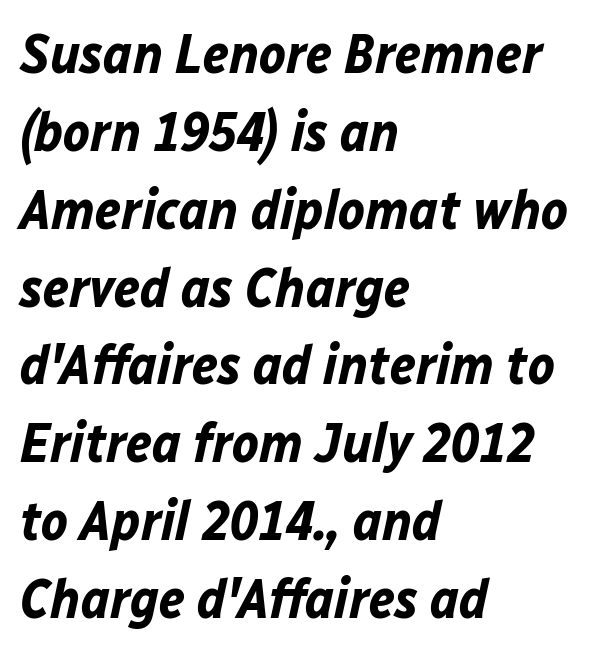
The image shows 56 px bold type, italic (leaning right); set left-aligned, normal line spacing (1.39x), normal letter spacing, not underlined; low stroke contrast and a medium x-height.
